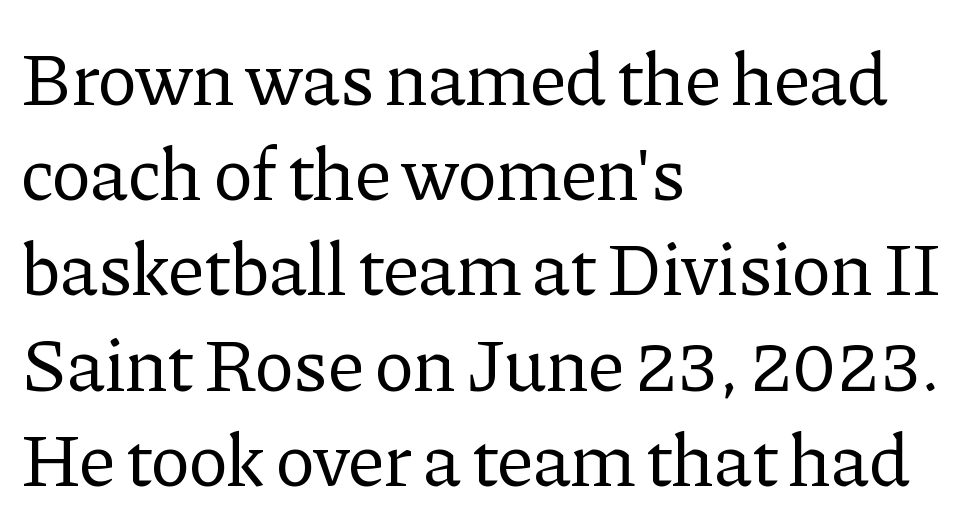
{"serif": "yes", "italic": "no", "bold": "no", "weight": "regular", "width": "normal", "stroke_contrast": "low", "x_height": "medium", "monospaced": "no", "underline": "no", "align": "left", "line_spacing": "normal", "line_spacing_ratio": 1.27, "letter_spacing": "normal", "letter_spacing_em": 0.0, "glyph_px": 75}
